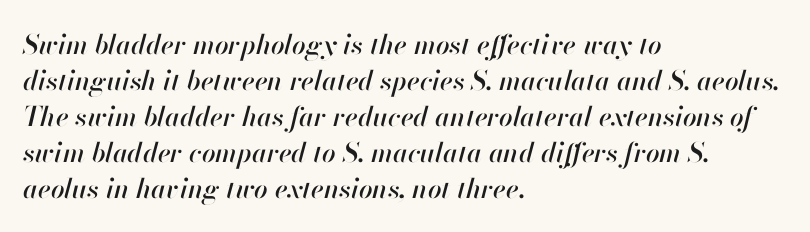
The image shows 27 px text type, italic (leaning right); set left-aligned, normal line spacing (1.33x), normal letter spacing, not underlined.
